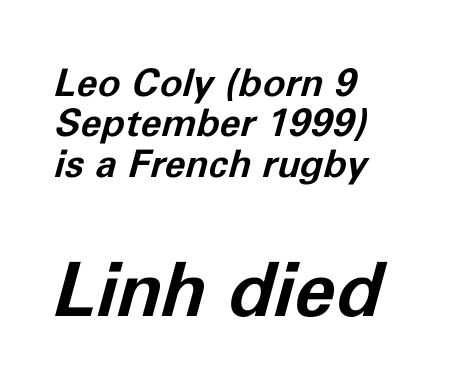
Q: Is the text bold? A: Yes.
Q: Is the text italic (slanted)? A: Yes, it leans right by about 11 degrees.
Q: Is the text underlined? A: No.
Q: How is the paragraph aligned? A: Left-aligned.
Q: Is the spacing between letters normal or unusually wide? A: Normal.
Q: Is the spacing between lines tight, normal or loose? A: Tight.
Q: Which block of text is set in a larger size, the first (top) or the second (bottom)? A: The second (bottom) one.
Q: Width (condensed, normal, or wide)? A: Normal.
Q: Stroke contrast? A: Low.
Q: x-height? A: Medium.
Q: Monospaced? A: No.
